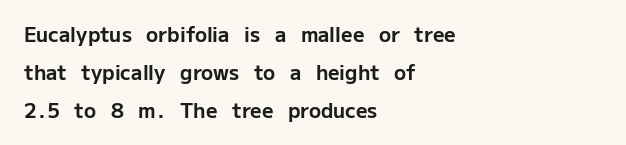
{"italic": "no", "bold": "yes", "underline": "no", "align": "left", "line_spacing_ratio": 1.89, "letter_spacing": "normal", "letter_spacing_em": 0.0, "glyph_px": 20}
